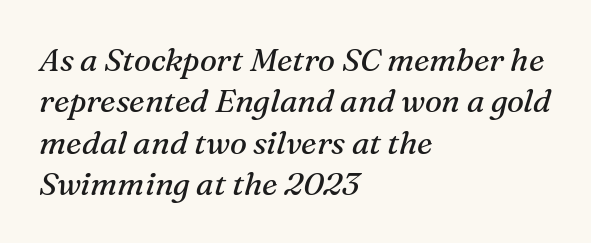
Regular leading. In CSS terms this would be text-align: left. Note the varied advance widths — an 'i' is clearly narrower than an 'm'. The passage shown has conventional tracking throughout. This sample uses a serif face.
